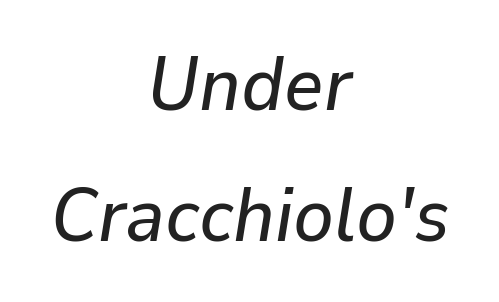
{"italic": "yes", "lean": "right", "slant_degrees": 9, "width": "normal", "stroke_contrast": "low", "x_height": "medium", "monospaced": "no", "underline": "no", "align": "center", "line_spacing_ratio": 1.73, "letter_spacing": "normal", "letter_spacing_em": 0.0, "glyph_px": 76}
